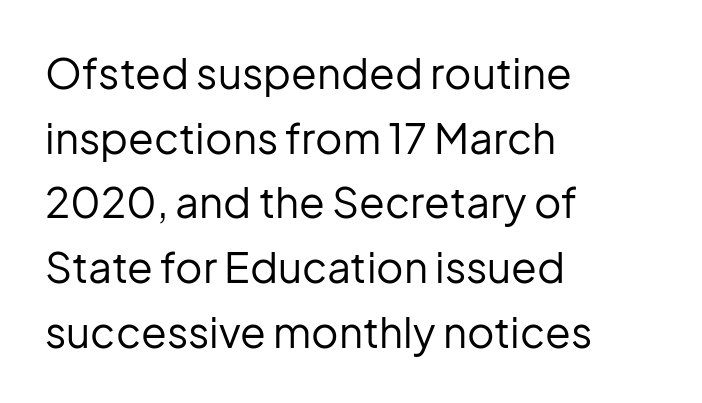
{"serif": "no", "italic": "no", "bold": "no", "weight": "regular", "width": "normal", "stroke_contrast": "low", "x_height": "medium", "monospaced": "no", "underline": "no", "align": "left", "line_spacing": "normal", "line_spacing_ratio": 1.54, "letter_spacing": "normal", "letter_spacing_em": 0.0, "glyph_px": 42}
